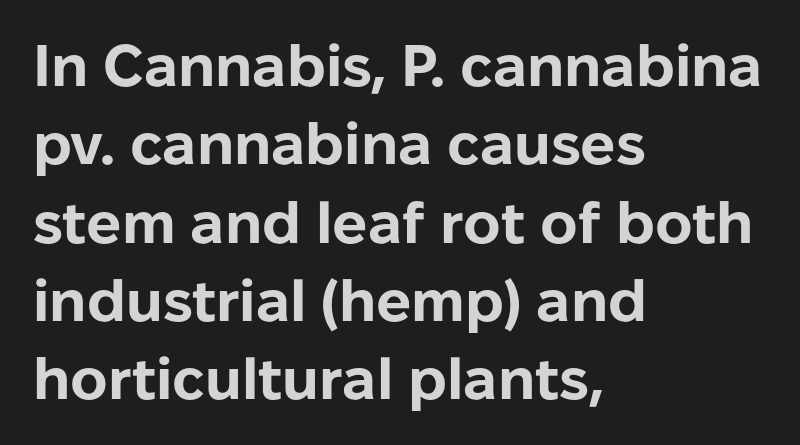
{"serif": "no", "italic": "no", "bold": "yes", "weight": "bold", "width": "normal", "stroke_contrast": "low", "x_height": "medium", "monospaced": "no", "underline": "no", "align": "left", "line_spacing": "normal", "line_spacing_ratio": 1.35, "letter_spacing": "normal", "letter_spacing_em": 0.0, "glyph_px": 58}
